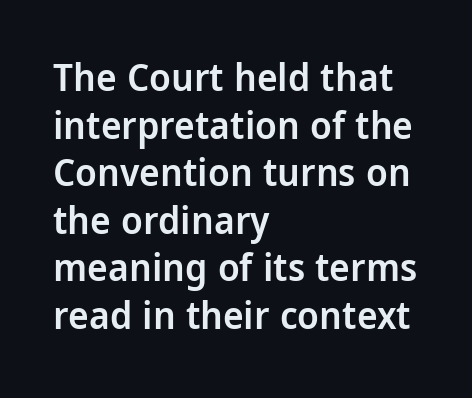
The image shows 39 px semibold, condensed sans-serif type, upright; set left-aligned, line spacing 1.22x, normal letter spacing, not underlined; low stroke contrast and a large x-height.
